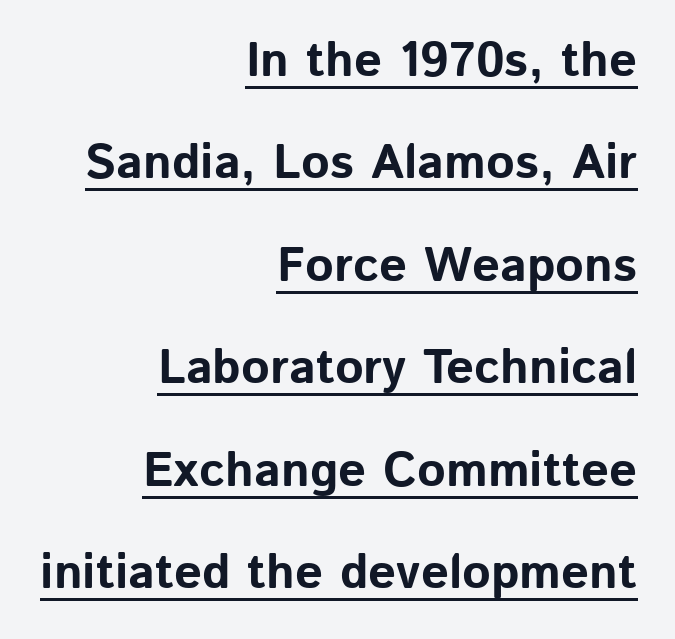
Leftover space on each line is placed entirely before the opening word. Set as a true bold cut, around the 700 mark. Each letter keeps its own natural width here, so spacing adapts to shape. The passage shown is underscored from start to finish. Honestly, the rows look like they've been pulled way apart.
